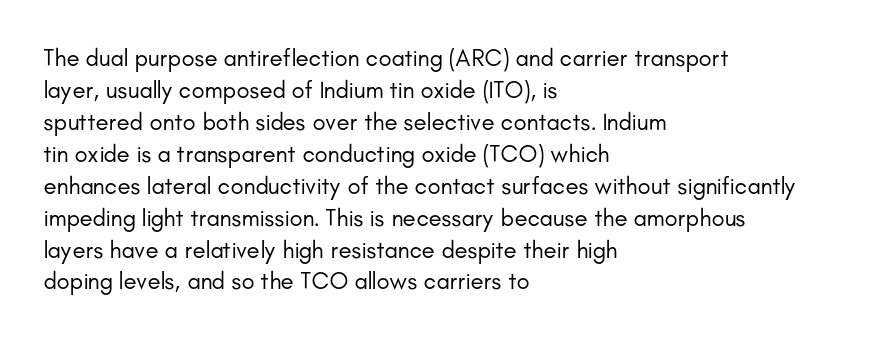
The image shows 24 px text type, upright; set left-aligned, normal line spacing (1.33x), normal letter spacing, not underlined.
